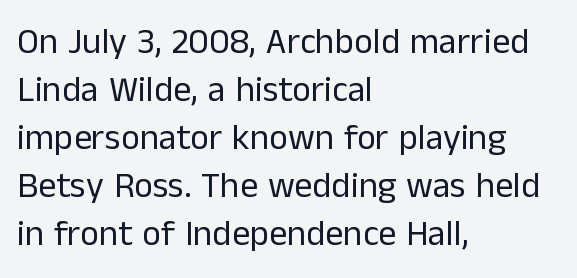
Q: Is the text bold? A: No.
Q: Is the text italic (slanted)? A: No, it is upright.
Q: Is the typeface a serif or a sans-serif typeface? A: Sans-serif.
Q: Is the text underlined? A: No.
Q: How is the paragraph aligned? A: Left-aligned.
Q: Is the spacing between letters normal or unusually wide? A: Normal.
Q: Is the spacing between lines tight, normal or loose? A: Normal.
Q: Width (condensed, normal, or wide)? A: Normal.
Q: Stroke contrast? A: Low.
Q: x-height? A: Medium.
Q: Monospaced? A: No.
